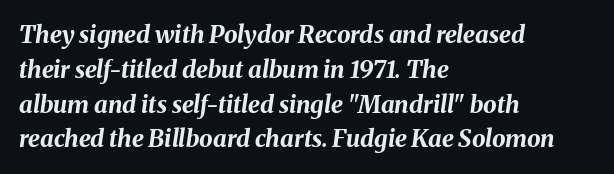
Q: Is the text bold? A: Yes.
Q: Is the text italic (slanted)? A: Yes, it leans right by about 8 degrees.
Q: Is the text underlined? A: No.
Q: How is the paragraph aligned? A: Left-aligned.
Q: Is the spacing between letters normal or unusually wide? A: Normal.
Q: Is the spacing between lines tight, normal or loose? A: Normal.
